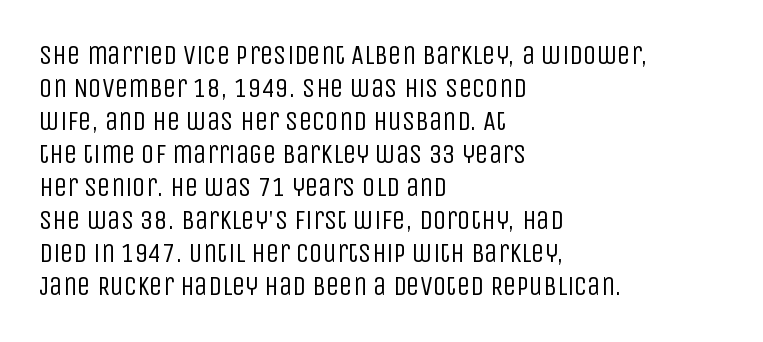
The image shows 27 px text type, upright; set left-aligned, line spacing 1.22x, normal letter spacing, not underlined.
